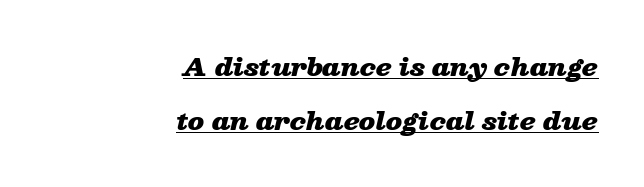
The type is set solid horizontally, with unmodified tracking. Honestly, the rows look like they've been pulled way apart. Horizontally, the lines are justified to the trailing edge only. Chunky letters — that's bold for sure.
